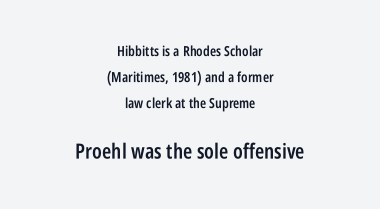
The image shows 21 px text type, upright; set centered, line spacing 1.86x, normal letter spacing, not underlined; the second (bottom) block is 1.5x larger.
